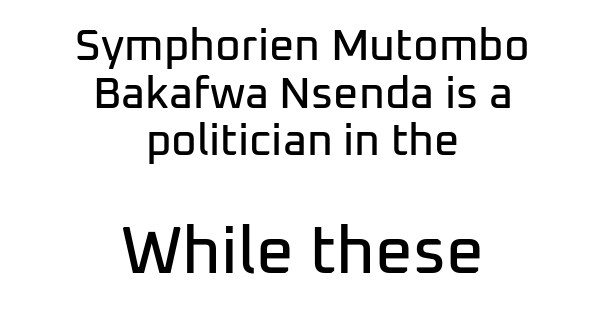
Cramped leading. Typographically, this falls in the sans-serif category. The rendering keeps characters at their native spacing. Unmarked baselines from the first word to the last. Reading down the block, each line starts at a different indent, mirrored at its end.
